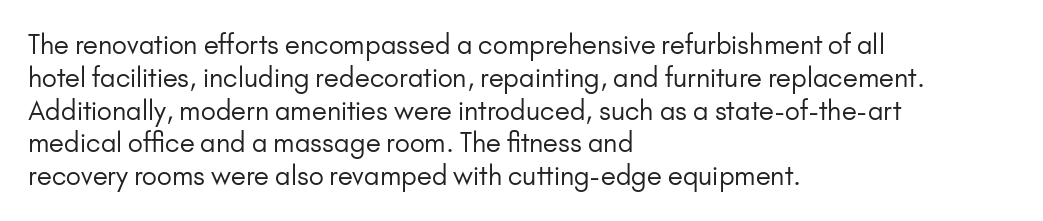
Check the space under the baseline: it is left empty. Posture: upright roman. Is the type heavy? It reads as light-to-regular instead. One-word summary of the alignment: left. The line-height multiplier appears to be the usual default.
